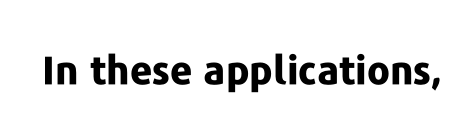
Q: Is the text bold? A: Yes.
Q: Is the text italic (slanted)? A: No, it is upright.
Q: Is the typeface a serif or a sans-serif typeface? A: Sans-serif.
Q: Is the text underlined? A: No.
Q: Is the spacing between letters normal or unusually wide? A: Normal.
Q: Width (condensed, normal, or wide)? A: Normal.
Q: Stroke contrast? A: Low.
Q: x-height? A: Medium.
Q: Monospaced? A: No.
